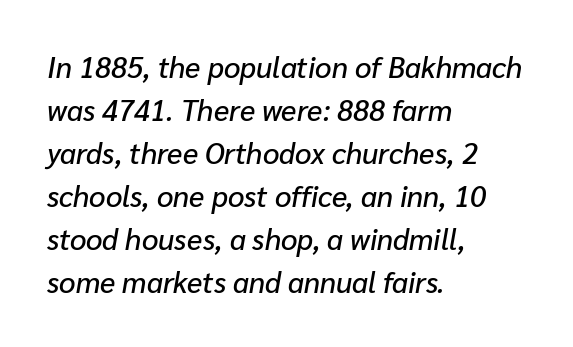
{"italic": "yes", "lean": "right", "slant_degrees": 10, "width": "normal", "stroke_contrast": "low", "x_height": "medium", "monospaced": "no", "underline": "no", "align": "left", "line_spacing": "normal", "line_spacing_ratio": 1.48, "letter_spacing": "normal", "letter_spacing_em": 0.0, "glyph_px": 29}
